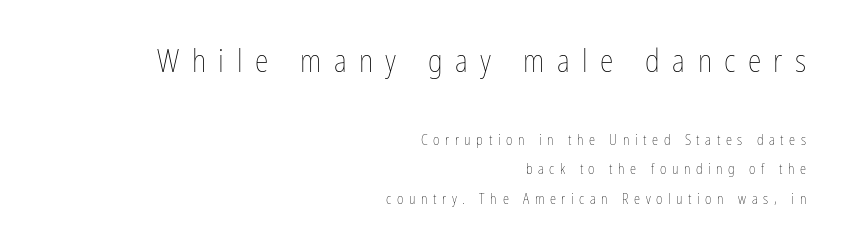
Q: Is the text bold? A: No.
Q: Is the text italic (slanted)? A: No, it is upright.
Q: Is the text underlined? A: No.
Q: How is the paragraph aligned? A: Right-aligned.
Q: Is the spacing between letters normal or unusually wide? A: Unusually wide.
Q: Is the spacing between lines tight, normal or loose? A: Loose.
Q: Which block of text is set in a larger size, the first (top) or the second (bottom)? A: The first (top) one.
Q: Width (condensed, normal, or wide)? A: Condensed.
Q: Stroke contrast? A: Low.
Q: x-height? A: Medium.
Q: Monospaced? A: No.
